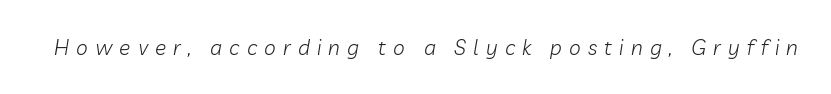
Q: Is the text bold? A: No.
Q: Is the text italic (slanted)? A: Yes, it leans right by about 10 degrees.
Q: Is the text underlined? A: No.
Q: Is the spacing between letters normal or unusually wide? A: Unusually wide.
